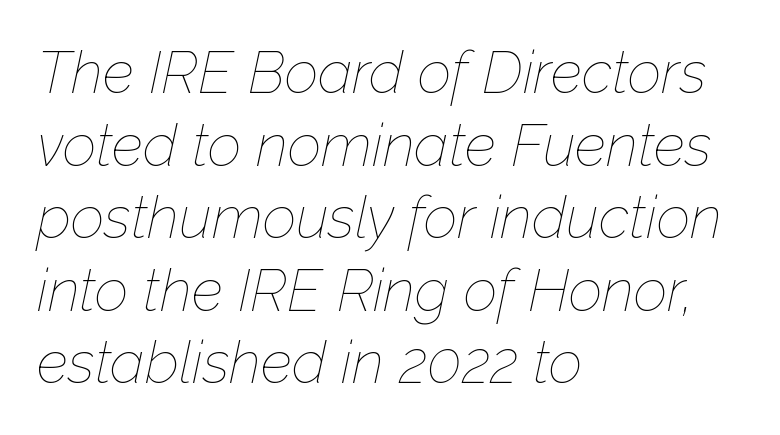
The image shows 59 px thin type, italic (leaning right); set left-aligned, line spacing 1.23x, normal letter spacing, not underlined; low stroke contrast and a medium x-height.
